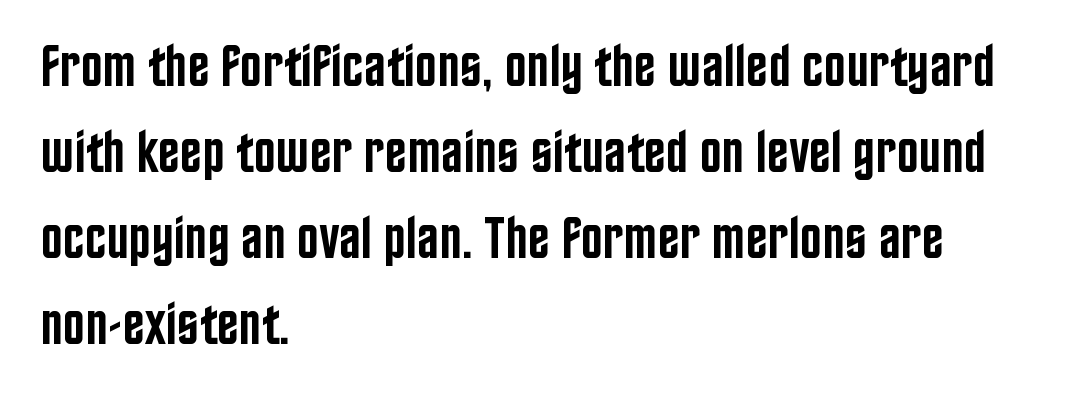
Q: Is the text bold? A: Semi-bold.
Q: Is the text italic (slanted)? A: No, it is upright.
Q: Is the typeface a serif or a sans-serif typeface? A: Sans-serif.
Q: Is the text underlined? A: No.
Q: How is the paragraph aligned? A: Left-aligned.
Q: Is the spacing between letters normal or unusually wide? A: Normal.
Q: Is the spacing between lines tight, normal or loose? A: Normal.
Q: Width (condensed, normal, or wide)? A: Condensed.
Q: Stroke contrast? A: Low.
Q: x-height? A: Large.
Q: Monospaced? A: No.
